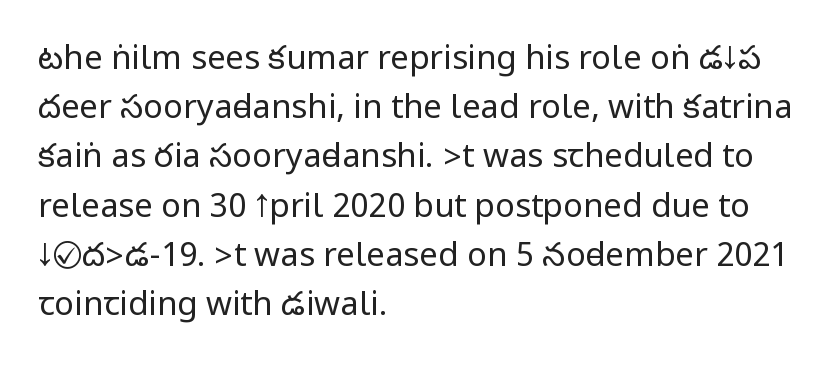
The image shows 33 px regular-weight, condensed sans-serif type, upright; set left-aligned, normal line spacing (1.49x), normal letter spacing, not underlined; low stroke contrast.
